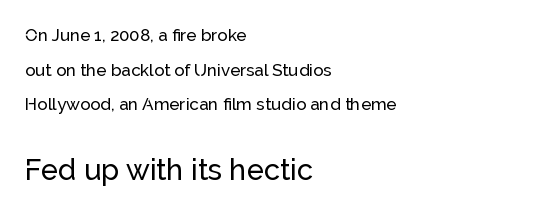
The image shows 29 px sans-serif type, upright; set left-aligned, loose line spacing (2.03x), normal letter spacing, not underlined; the second (bottom) block is 1.71x larger; low stroke contrast and a medium x-height.
